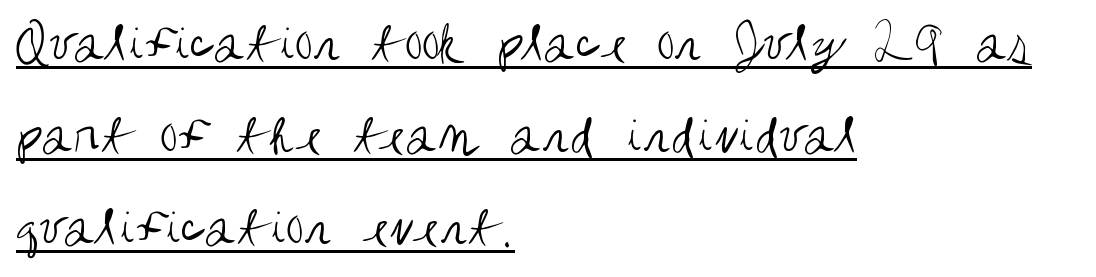
{"serif": "no", "bold": "no", "weight": "regular", "width": "condensed", "stroke_contrast": "medium", "x_height": "large", "monospaced": "no", "underline": "yes", "align": "left", "line_spacing": "normal", "line_spacing_ratio": 1.56, "letter_spacing": "normal", "letter_spacing_em": 0.0, "glyph_px": 59}
